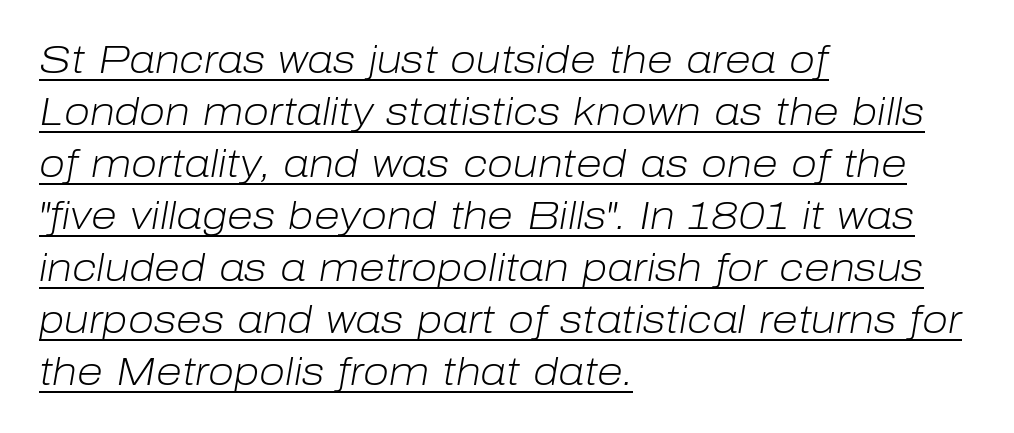
The image shows 38 px light type, italic (leaning right); set left-aligned, normal line spacing (1.37x), normal letter spacing, underlined; low stroke contrast and a medium x-height.
